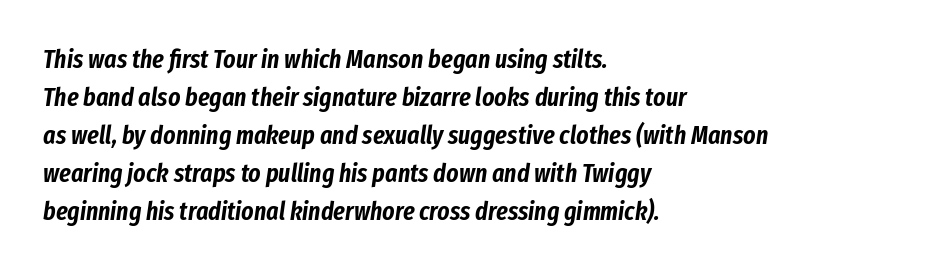
Vertical spacing — default. The lettering tilts uniformly, giving the passage an italic look. The letterforms sit shoulder to shoulder at normal distance. The zone under the glyphs is completely vacant. The rendering anchors every line to the left-hand side.
